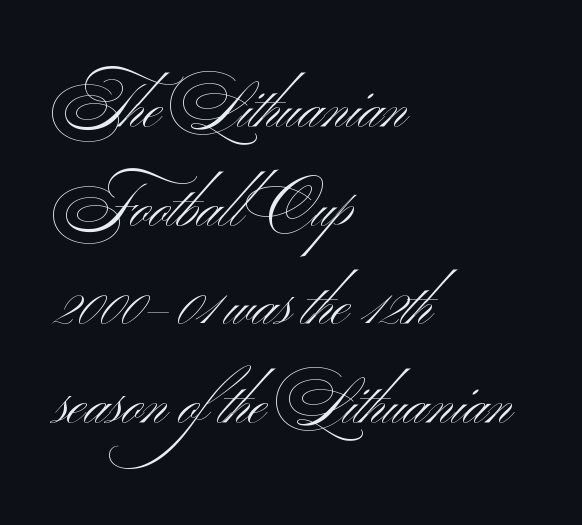
{"serif": "no", "bold": "no", "weight": "light", "width": "wide", "stroke_contrast": "medium", "x_height": "small", "monospaced": "no", "underline": "no", "align": "left", "line_spacing": "normal", "line_spacing_ratio": 1.59, "letter_spacing": "normal", "letter_spacing_em": 0.0, "glyph_px": 62}
